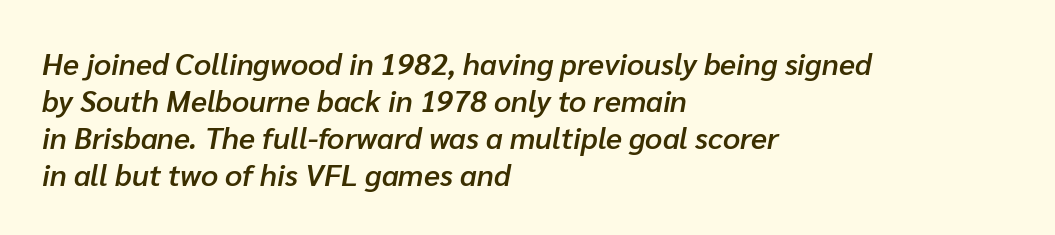
Q: Is the text bold? A: Semi-bold.
Q: Is the text italic (slanted)? A: Yes, it leans right by about 10 degrees.
Q: Is the text underlined? A: No.
Q: How is the paragraph aligned? A: Left-aligned.
Q: Is the spacing between letters normal or unusually wide? A: Normal.
Q: Width (condensed, normal, or wide)? A: Normal.
Q: Stroke contrast? A: Low.
Q: x-height? A: Medium.
Q: Monospaced? A: No.
